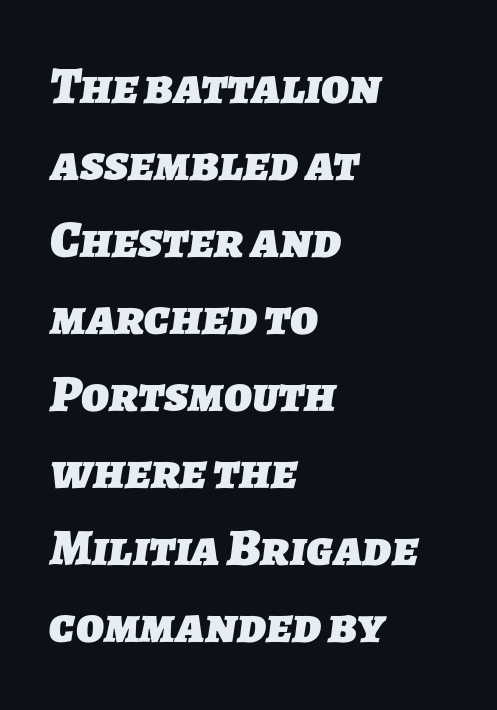
{"serif": "no", "bold": "yes", "weight": "heavy", "width": "normal", "stroke_contrast": "low", "x_height": "medium", "monospaced": "no", "underline": "no", "align": "left", "line_spacing": "normal", "line_spacing_ratio": 1.48, "letter_spacing": "normal", "letter_spacing_em": 0.0, "glyph_px": 52}
